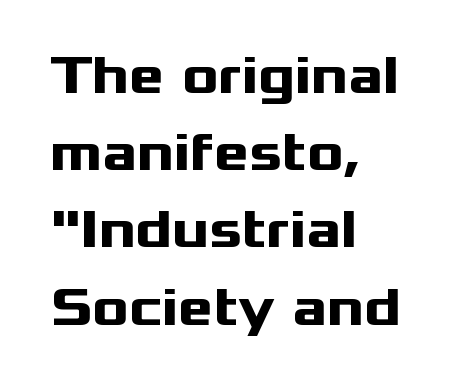
Q: Is the text bold? A: Yes.
Q: Is the text italic (slanted)? A: No, it is upright.
Q: Is the typeface a serif or a sans-serif typeface? A: Sans-serif.
Q: Is the text underlined? A: No.
Q: How is the paragraph aligned? A: Left-aligned.
Q: Is the spacing between letters normal or unusually wide? A: Normal.
Q: Is the spacing between lines tight, normal or loose? A: Normal.
Q: Width (condensed, normal, or wide)? A: Wide.
Q: Stroke contrast? A: Medium.
Q: x-height? A: Medium.
Q: Monospaced? A: No.
